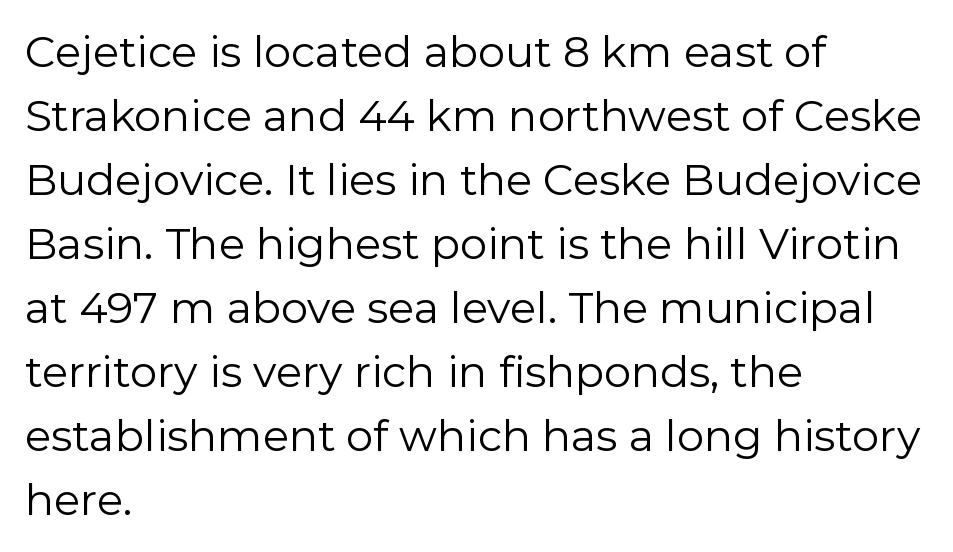
The image shows 43 px regular-weight sans-serif type, upright; set left-aligned, normal line spacing (1.49x), normal letter spacing, not underlined; low stroke contrast and a medium x-height.
